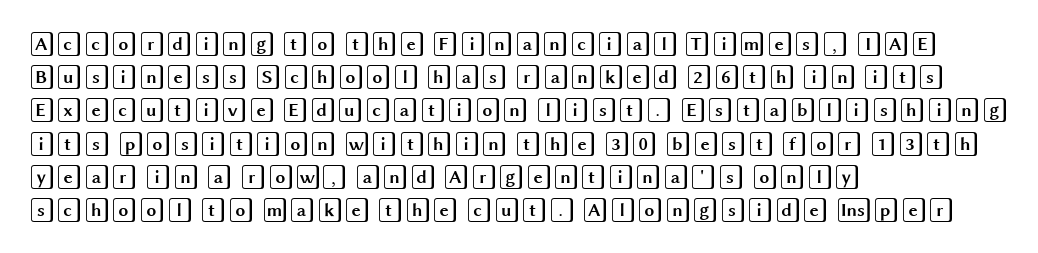
Students, observe: this is what conventionally led text looks like. Look at the tracking — it's just the regular setting, nothing added. The paragraph has a hard left edge and a soft right edge. Check under the words: just untouched page. The lettering holds an erect, upright posture throughout.
